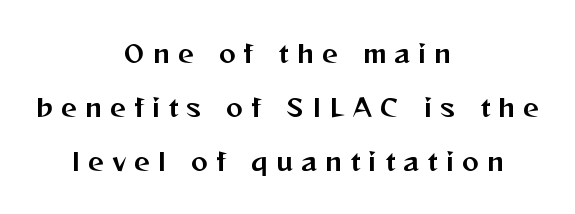
{"italic": "no", "underline": "no", "align": "center", "line_spacing": "loose", "line_spacing_ratio": 2.17, "letter_spacing": "wide", "letter_spacing_em": 0.33, "glyph_px": 25}
